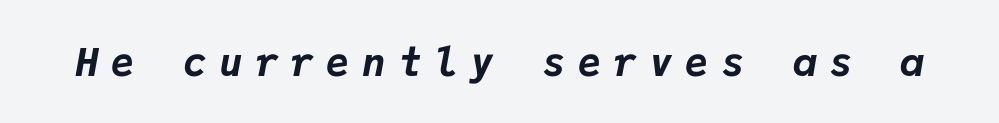
{"italic": "yes", "lean": "right", "slant_degrees": 9, "bold": "yes", "weight": "bold", "width": "normal", "stroke_contrast": "low", "x_height": "medium", "monospaced": "yes", "underline": "no", "letter_spacing": "wide", "letter_spacing_em": 0.32, "glyph_px": 39}
